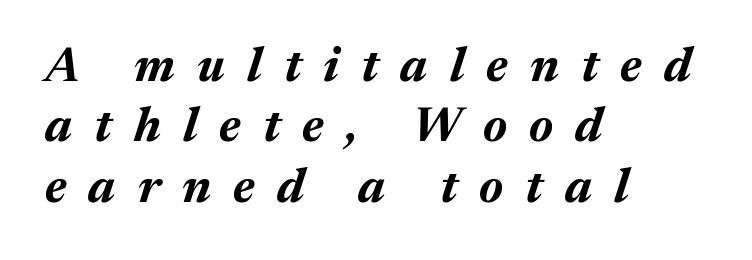
These lines were composed using italics. The words here are not underlined. Is this a fixed-width face? No — the glyphs have proportional, varying widths. Line spacing here is normal. Typesetter's note: full bold, strokes at maximum text heaviness.
